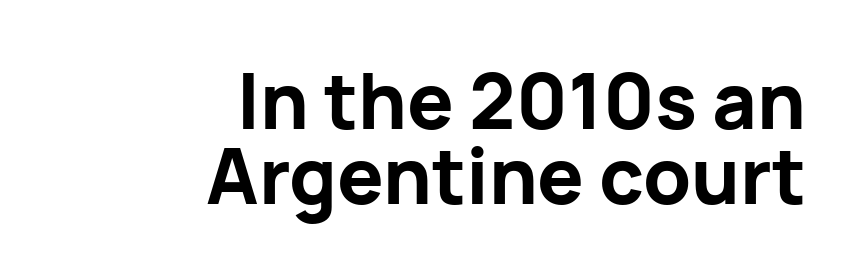
Q: Is the text bold? A: Yes.
Q: Is the text italic (slanted)? A: No, it is upright.
Q: Is the typeface a serif or a sans-serif typeface? A: Sans-serif.
Q: Is the text underlined? A: No.
Q: How is the paragraph aligned? A: Right-aligned.
Q: Is the spacing between letters normal or unusually wide? A: Normal.
Q: Is the spacing between lines tight, normal or loose? A: Tight.
Q: Width (condensed, normal, or wide)? A: Normal.
Q: Stroke contrast? A: Low.
Q: x-height? A: Medium.
Q: Monospaced? A: No.
